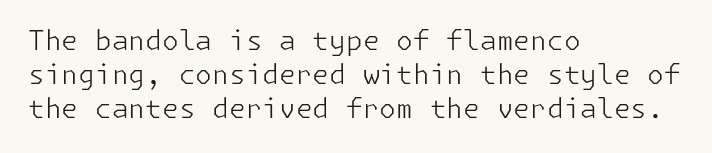
{"italic": "no", "bold": "no", "underline": "no", "align": "left", "line_spacing": "normal", "line_spacing_ratio": 1.26, "letter_spacing": "normal", "letter_spacing_em": 0.0, "glyph_px": 27}
